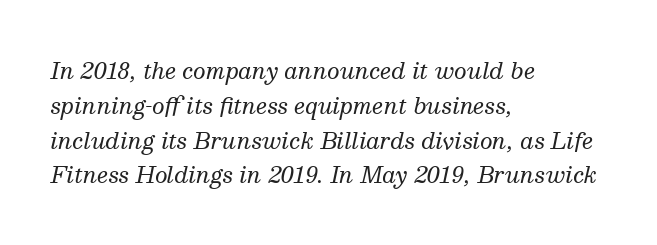
The image shows 22 px text type, italic (leaning right); set left-aligned, normal line spacing (1.58x), normal letter spacing, not underlined.
